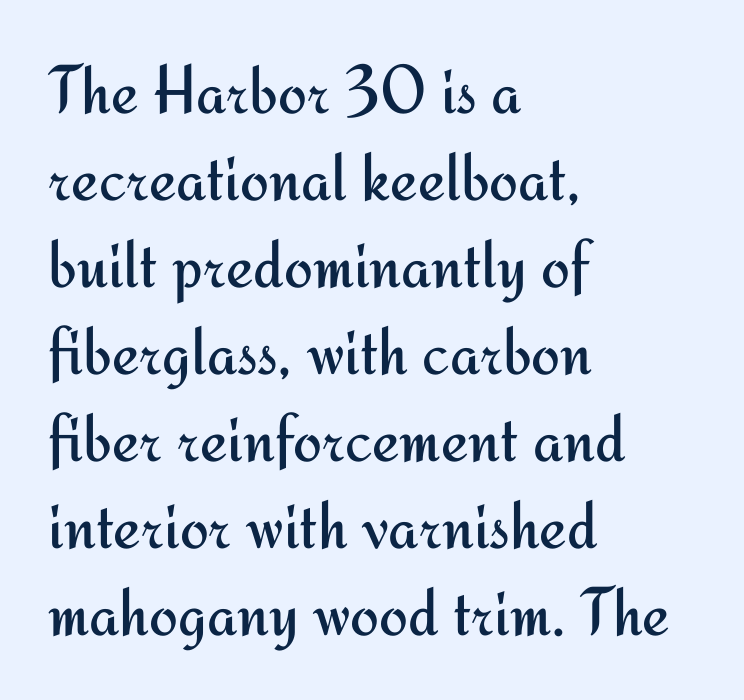
The image shows 69 px regular-weight sans-serif type, upright; set left-aligned, normal line spacing (1.26x), normal letter spacing, not underlined; medium stroke contrast and a small x-height.
